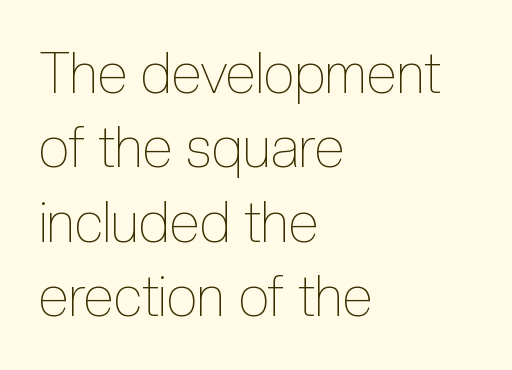
Q: Is the text bold? A: No.
Q: Is the text italic (slanted)? A: No, it is upright.
Q: Is the text underlined? A: No.
Q: How is the paragraph aligned? A: Left-aligned.
Q: Is the spacing between letters normal or unusually wide? A: Normal.
Q: Is the spacing between lines tight, normal or loose? A: Normal.
Q: Width (condensed, normal, or wide)? A: Condensed.
Q: x-height? A: Medium.
Q: Monospaced? A: No.
